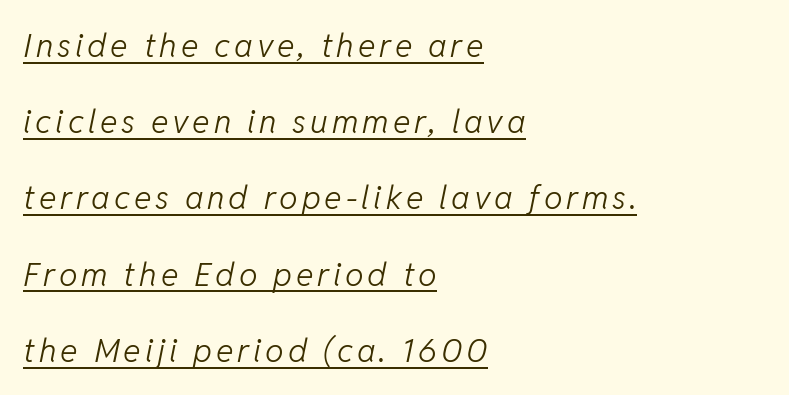
{"italic": "yes", "lean": "right", "slant_degrees": 11, "bold": "no", "weight": "light", "width": "normal", "stroke_contrast": "low", "x_height": "medium", "monospaced": "no", "underline": "yes", "align": "left", "line_spacing": "loose", "line_spacing_ratio": 2.31, "glyph_px": 33}
